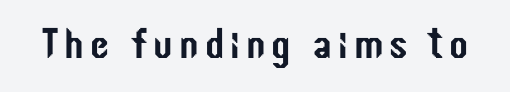
The image shows 43 px condensed sans-serif type, upright; set not underlined; low stroke contrast and a medium x-height.
